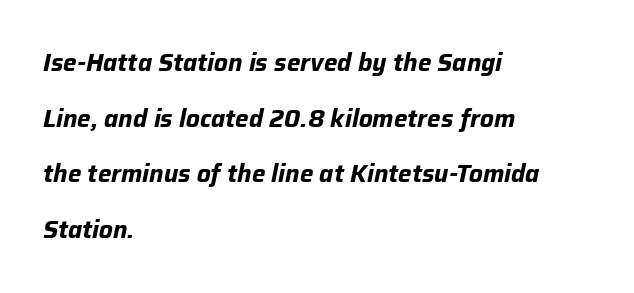
The image shows 24 px bold type, italic (leaning right); set left-aligned, loose line spacing (2.32x), normal letter spacing, not underlined.
